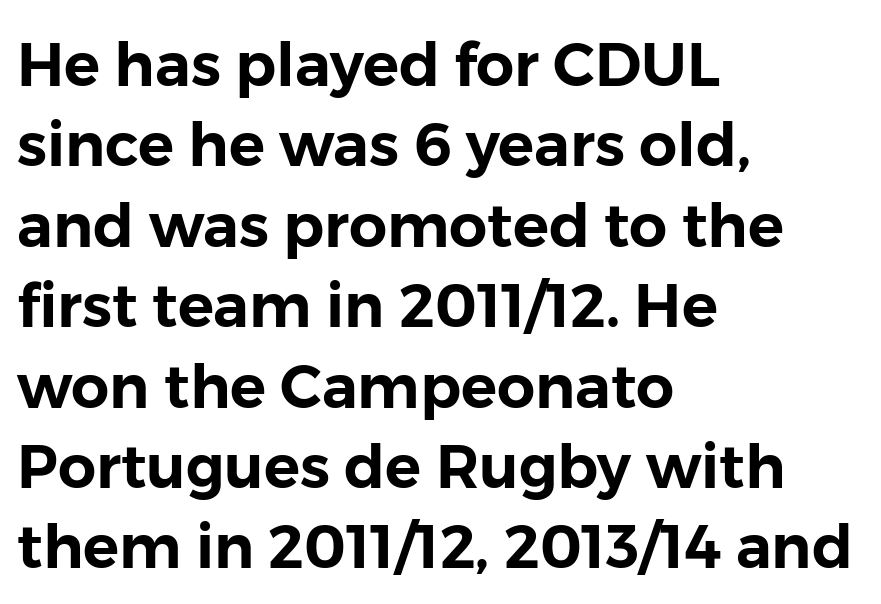
What kind of face is this? One without serifs — a sans. Just letters on the line, the space beneath them empty. The text block is weighted toward the left margin, trailing off unevenly rightward. Is this a fixed-width face? No — the glyphs have proportional, varying widths. Honestly, the row spacing looks completely unremarkable. Tracking here is standard; glyphs follow each other at the usual distance.
